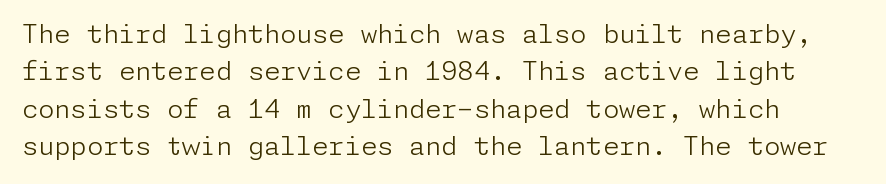
Q: Is the text bold? A: No.
Q: Is the text italic (slanted)? A: No, it is upright.
Q: Is the text underlined? A: No.
Q: Is the spacing between letters normal or unusually wide? A: Normal.
Q: Is the spacing between lines tight, normal or loose? A: Normal.
